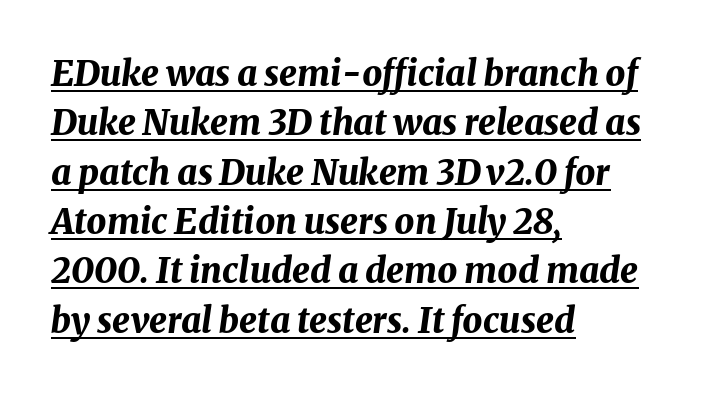
The image shows 35 px bold type, italic (leaning right); set left-aligned, normal line spacing (1.41x), normal letter spacing, underlined; medium stroke contrast and a medium x-height.
